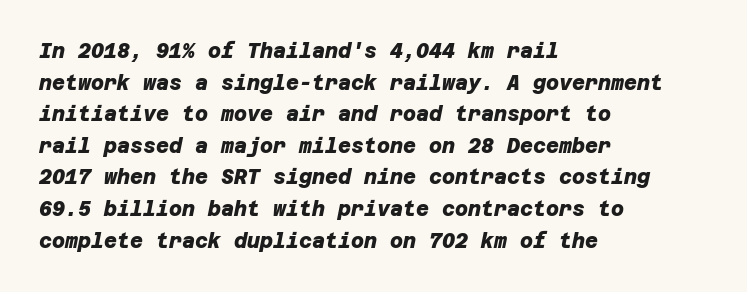
Q: Is the text bold? A: Yes.
Q: Is the text underlined? A: No.
Q: How is the paragraph aligned? A: Left-aligned.
Q: Is the spacing between letters normal or unusually wide? A: Normal.
Q: Is the spacing between lines tight, normal or loose? A: Normal.
